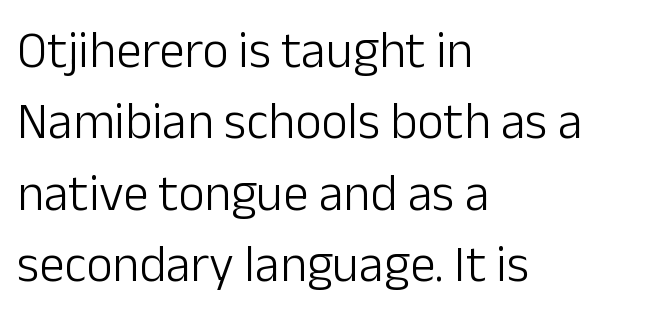
The image shows 51 px light sans-serif type, upright; set left-aligned, normal line spacing (1.4x), normal letter spacing, not underlined; low stroke contrast and a medium x-height.
